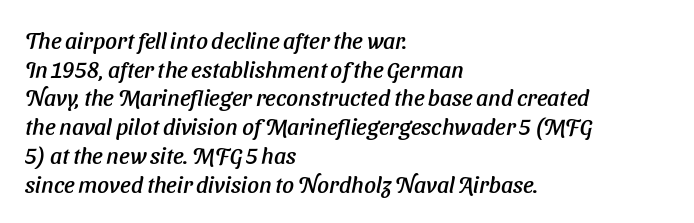
Compared with typical body copy, the letter spacing here is the same. Tall strokes in this sample are angled rather than plumb. The baseline area is clear. A normal amount of white space separates one row of letters from the next. Horizontally, the lines are justified to the leading edge only.
